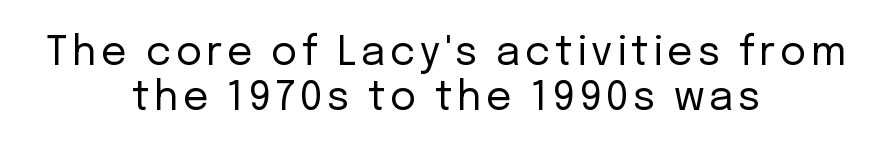
{"serif": "no", "italic": "no", "bold": "no", "weight": "regular", "width": "normal", "stroke_contrast": "low", "x_height": "medium", "monospaced": "no", "underline": "no", "align": "center", "line_spacing": "tight", "line_spacing_ratio": 1.12, "glyph_px": 40}
